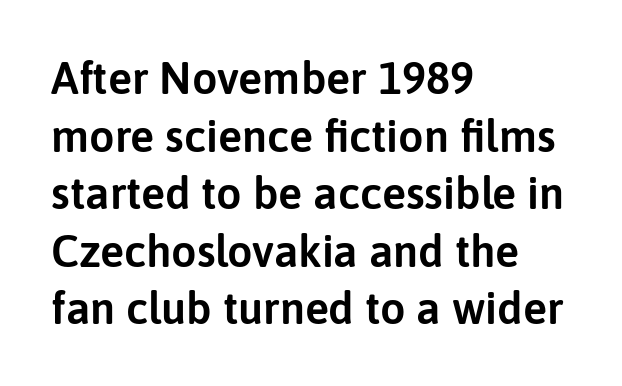
Does the lettering tilt? It doesn't — this is upright. The lines sit at an ordinary, default distance from one another. The typeface chosen for these lines omits serifs. The passage shown is typed in a proportional face where columns would drift.
